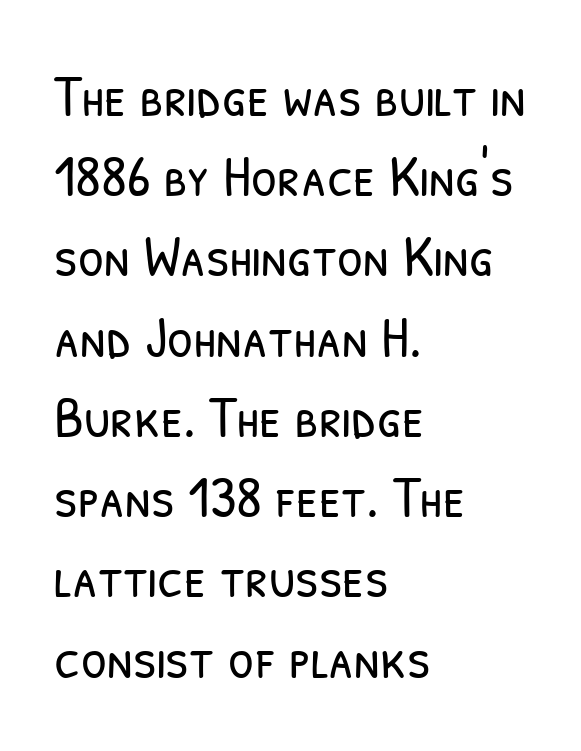
{"serif": "no", "bold": "no", "weight": "light", "width": "condensed", "stroke_contrast": "low", "x_height": "medium", "monospaced": "no", "underline": "no", "align": "left", "line_spacing": "normal", "line_spacing_ratio": 1.36, "letter_spacing": "normal", "letter_spacing_em": 0.0, "glyph_px": 59}
